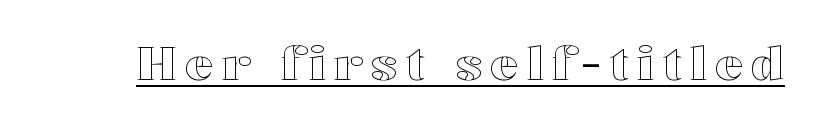
{"italic": "no", "width": "wide", "x_height": "medium", "monospaced": "no", "underline": "yes", "glyph_px": 47}
